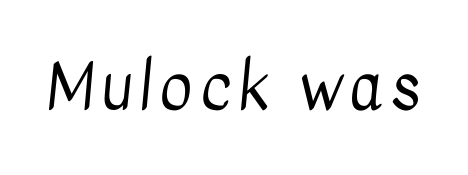
Counters stay open thanks to moderate or lighter strokes. Any mark beneath the type? The region is blank. Proportional: the letters do not fall into vertical columns. Look at the bottom of the vertical strokes: they stop flat, with no serifs.
